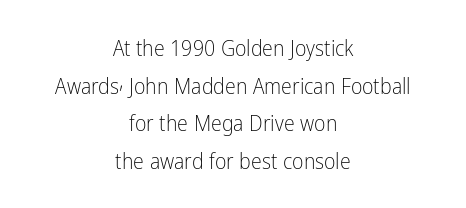
{"italic": "no", "bold": "no", "underline": "no", "align": "center", "line_spacing_ratio": 1.71, "letter_spacing": "normal", "letter_spacing_em": 0.0, "glyph_px": 22}
